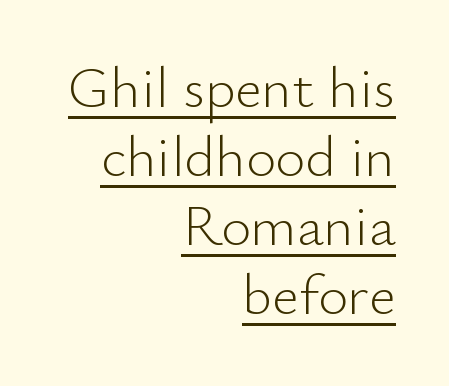
Teacher's note: observe the even right margin — that is flush-right alignment. A typesetter would mark this as roman, not italic. Look at the tracking — it's just the regular setting, nothing added. Vertical stems look standard width or narrower in stroke.
